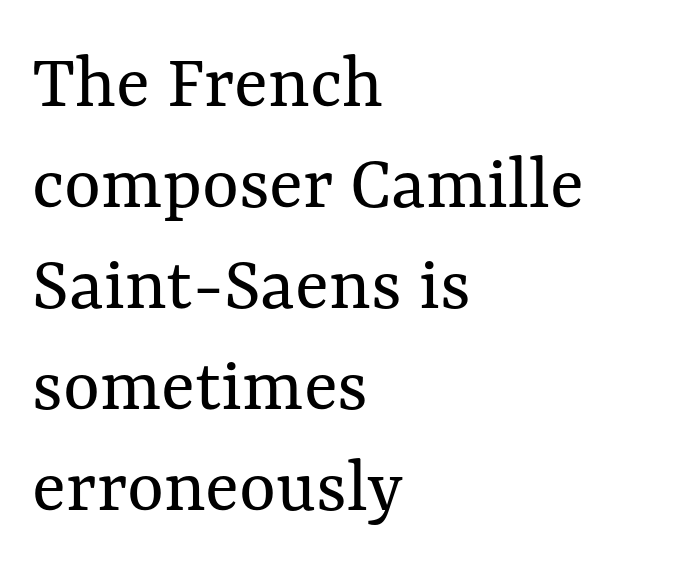
Short and long lines alike share a common starting point at left. Spacing verdict: proportional, widths tailored to each character. This is roman type, the default non-slanted kind. Unbolded letterforms with no extra heft. Between one letter and the next there's only the usual sliver of space.
